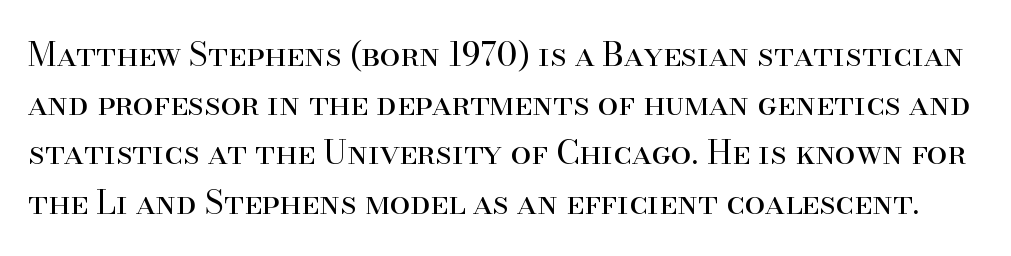
These lines keep a tight, regular rhythm from letter to letter. Each letter's strokes conclude with small projecting serifs. The specimen reads as upright at a glance. Students, observe: this is what conventionally led text looks like.
